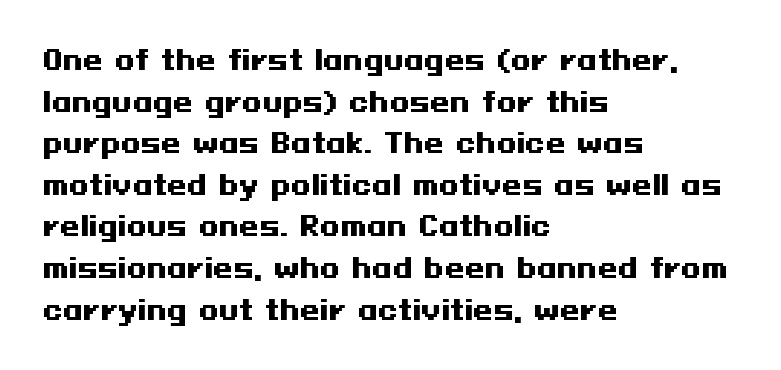
Q: Is the text bold? A: Yes.
Q: Is the text italic (slanted)? A: No, it is upright.
Q: Is the text underlined? A: No.
Q: How is the paragraph aligned? A: Left-aligned.
Q: Is the spacing between letters normal or unusually wide? A: Normal.
Q: Is the spacing between lines tight, normal or loose? A: Normal.
